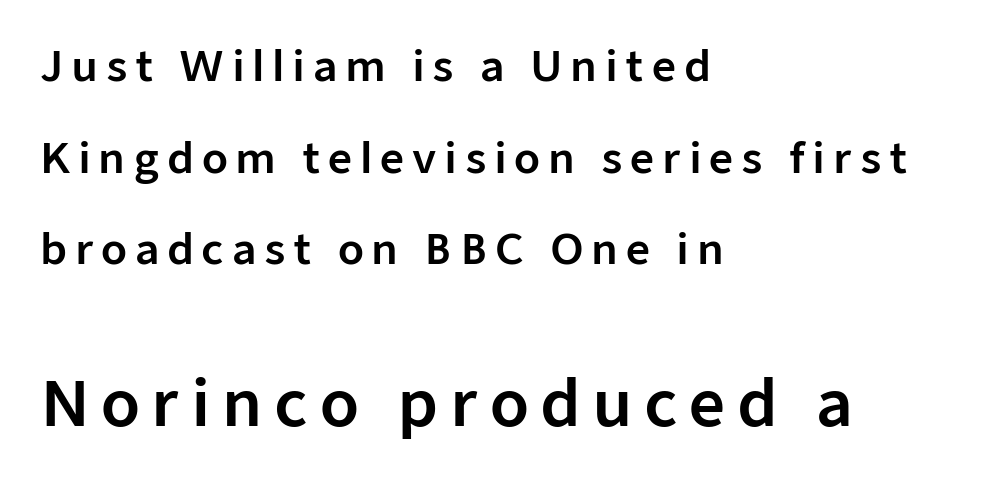
{"serif": "no", "italic": "no", "width": "normal", "stroke_contrast": "low", "x_height": "medium", "monospaced": "no", "underline": "no", "align": "left", "line_spacing": "loose", "line_spacing_ratio": 2.18, "larger_block": "second", "size_ratio": 1.5, "glyph_px": 63}
